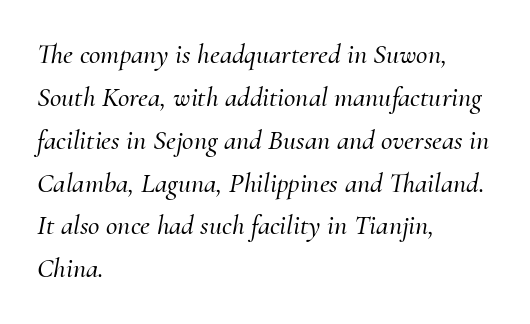
Regarding serifs, this sample has them. Emphasis-style slanted type is in use. The type is set solid horizontally, with unmodified tracking. Typeset ragged right — the left edge is the straight one.
